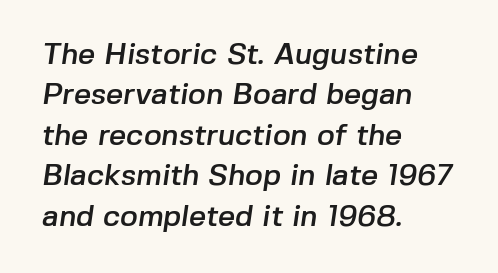
The image shows 30 px sans-serif type; set left-aligned, normal line spacing (1.35x), normal letter spacing, not underlined; low stroke contrast and a medium x-height.
